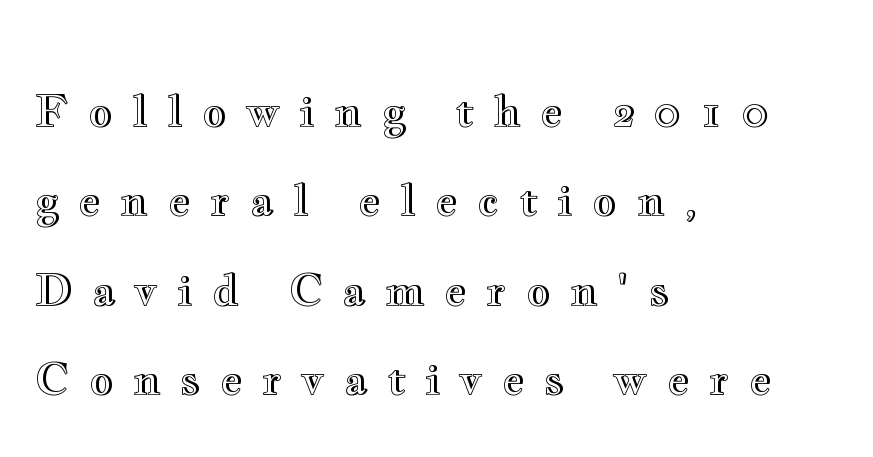
The image shows 43 px wide type, upright; set left-aligned, loose line spacing (2.08x), unusually wide letter spacing (+0.44 em), not underlined; a small x-height.
